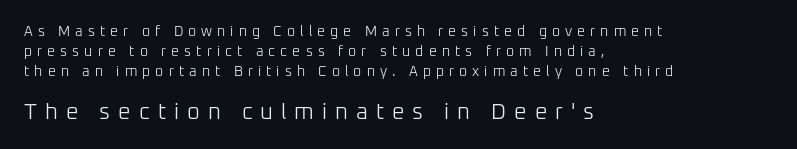
Short note: letters widely spaced. This is the regular roman posture of the typeface. This sample is left-justified, so line endings fall wherever the words run out. Size contrast runs from small at the top to large at the bottom.
